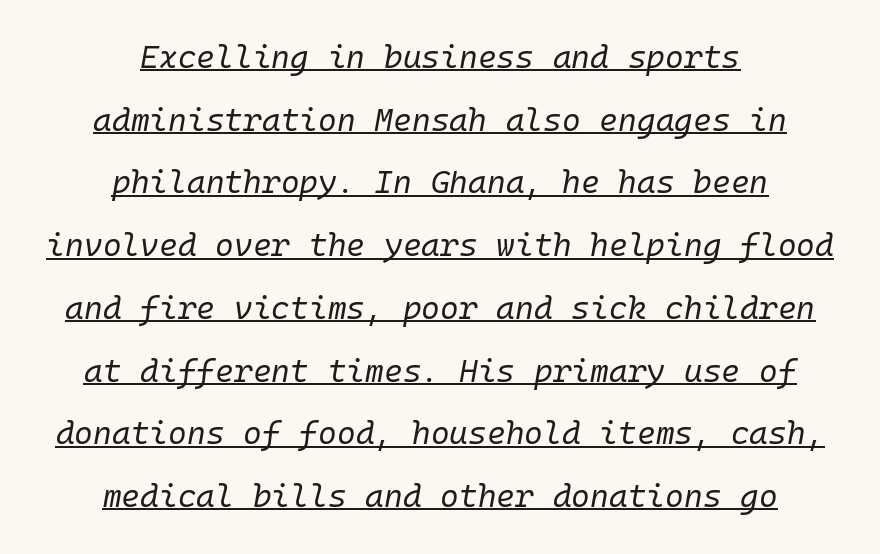
Q: Is the text bold? A: No.
Q: Is the text italic (slanted)? A: Yes, it leans right by about 10 degrees.
Q: Is the text underlined? A: Yes.
Q: How is the paragraph aligned? A: Centered.
Q: Is the spacing between letters normal or unusually wide? A: Normal.
Q: Is the spacing between lines tight, normal or loose? A: Loose.
Q: Width (condensed, normal, or wide)? A: Normal.
Q: Stroke contrast? A: Low.
Q: x-height? A: Medium.
Q: Monospaced? A: Yes.
